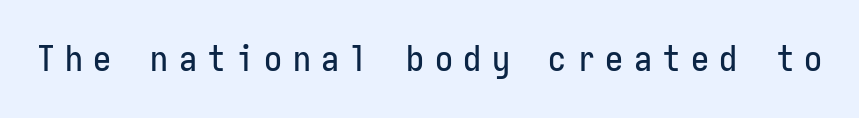
Q: Is the text italic (slanted)? A: No, it is upright.
Q: Is the typeface a serif or a sans-serif typeface? A: Sans-serif.
Q: Is the text underlined? A: No.
Q: Is the spacing between letters normal or unusually wide? A: Unusually wide.
Q: Width (condensed, normal, or wide)? A: Condensed.
Q: Stroke contrast? A: Low.
Q: x-height? A: Medium.
Q: Monospaced? A: Yes.
